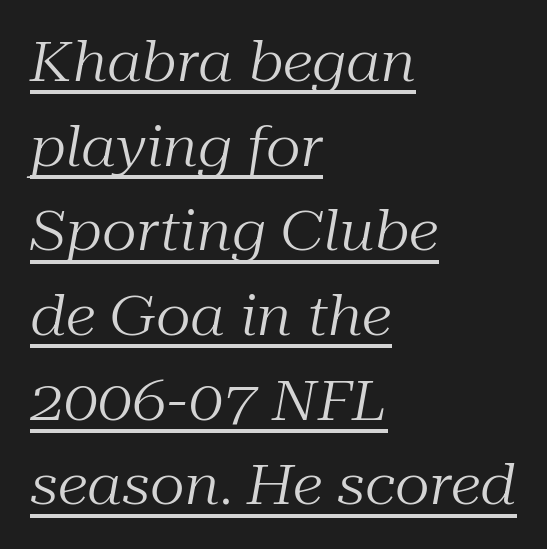
{"serif": "yes", "italic": "yes", "lean": "right", "slant_degrees": 10, "bold": "no", "weight": "regular", "width": "normal", "stroke_contrast": "medium", "x_height": "medium", "monospaced": "no", "underline": "yes", "align": "left", "line_spacing": "normal", "line_spacing_ratio": 1.54, "letter_spacing": "normal", "letter_spacing_em": 0.0, "glyph_px": 55}
